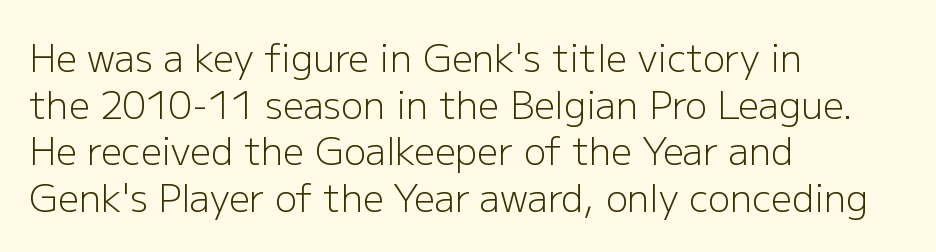
A typesetter would label this face a sans. Here the designer chose a conventional face with non-uniform glyph widths. Summary of vertical rhythm: regular, with standard interline spacing. Stems here are at most as thick as an everyday book face. Posture: straight, roman, zero tilt.
